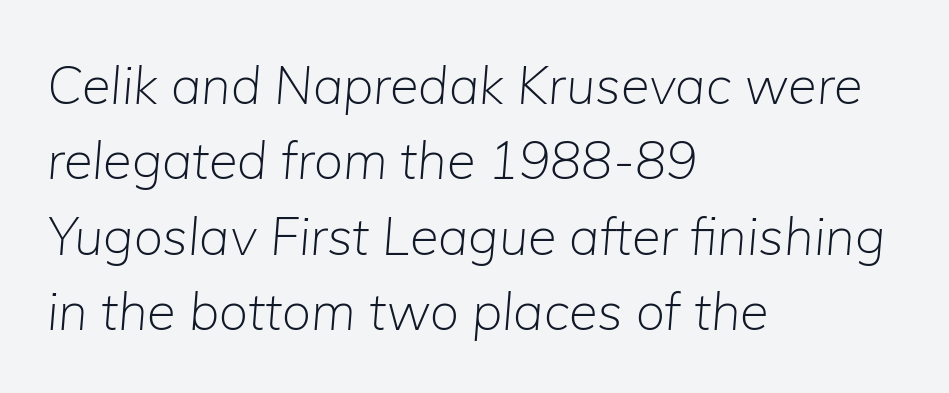
{"italic": "yes", "lean": "right", "slant_degrees": 5, "bold": "no", "weight": "light", "width": "normal", "stroke_contrast": "low", "x_height": "medium", "monospaced": "no", "underline": "no", "align": "left", "line_spacing": "normal", "line_spacing_ratio": 1.45, "letter_spacing": "normal", "letter_spacing_em": 0.0, "glyph_px": 52}
